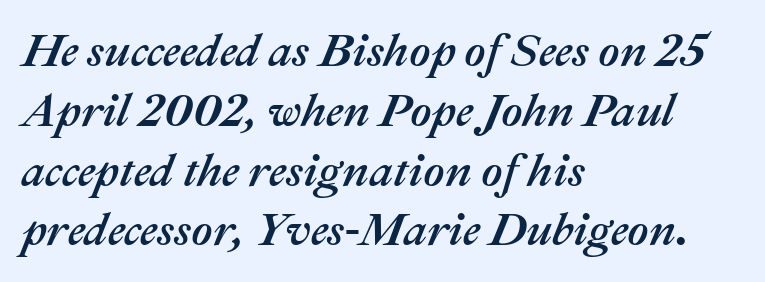
Spacing verdict: proportional, widths tailored to each character. These lines were composed using italics. Leading matches the norm, producing a regular column. This rendering features lettering with no underline. The ragged edge is on the right, which tells us the setting is flush left. Letter spacing: default.
